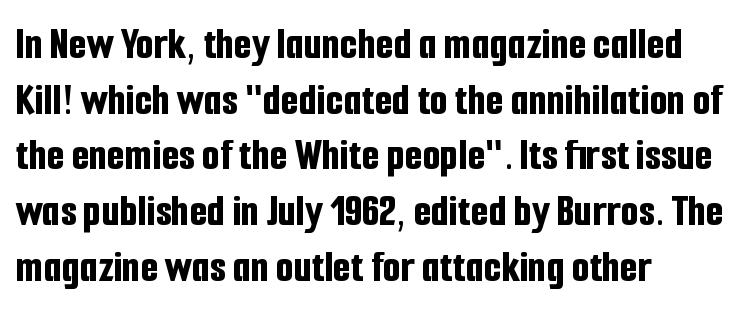
Q: Is the text bold? A: Yes.
Q: Is the text italic (slanted)? A: No, it is upright.
Q: Is the typeface a serif or a sans-serif typeface? A: Sans-serif.
Q: Is the text underlined? A: No.
Q: How is the paragraph aligned? A: Left-aligned.
Q: Is the spacing between letters normal or unusually wide? A: Normal.
Q: Width (condensed, normal, or wide)? A: Condensed.
Q: Stroke contrast? A: Low.
Q: x-height? A: Medium.
Q: Monospaced? A: No.
